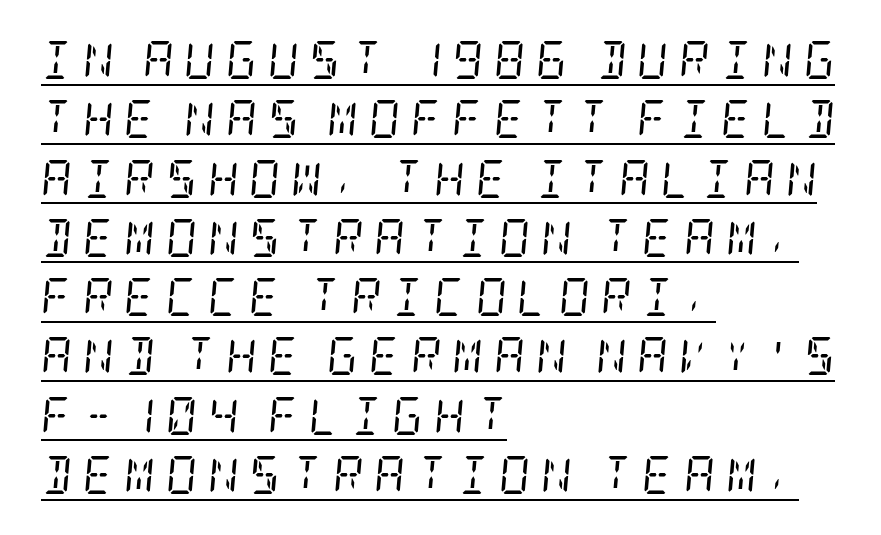
{"serif": "yes", "italic": "yes", "lean": "right", "slant_degrees": 5, "bold": "no", "weight": "regular", "width": "condensed", "stroke_contrast": "low", "x_height": "large", "underline": "yes", "align": "left", "line_spacing": "normal", "line_spacing_ratio": 1.56, "letter_spacing": "wide", "letter_spacing_em": 0.28, "glyph_px": 38}
